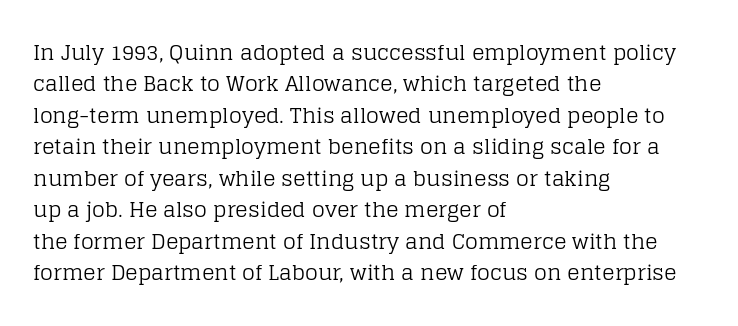
Q: Is the text bold? A: No.
Q: Is the text italic (slanted)? A: No, it is upright.
Q: Is the text underlined? A: No.
Q: How is the paragraph aligned? A: Left-aligned.
Q: Is the spacing between letters normal or unusually wide? A: Normal.
Q: Is the spacing between lines tight, normal or loose? A: Normal.
